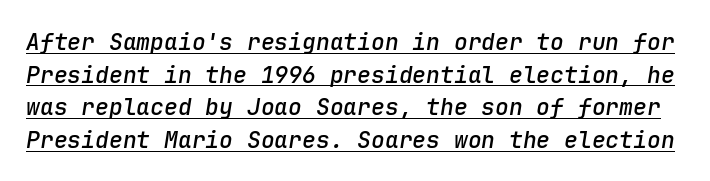
The image shows 23 px text type, italic (leaning right); set normal line spacing (1.42x), normal letter spacing, underlined.
